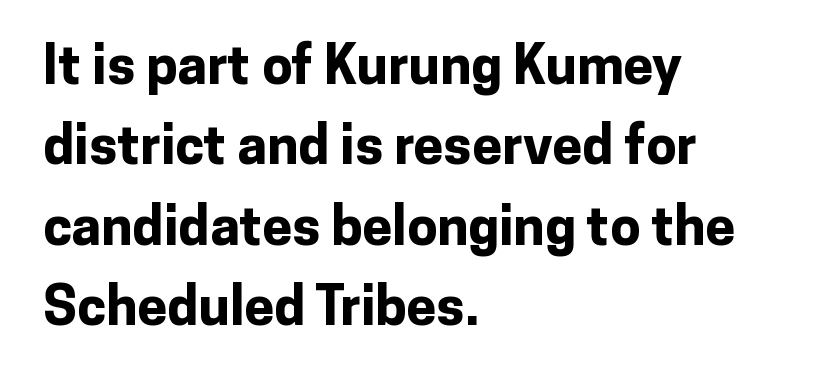
{"serif": "no", "italic": "no", "bold": "yes", "weight": "bold", "width": "normal", "stroke_contrast": "low", "x_height": "medium", "monospaced": "no", "underline": "no", "align": "left", "line_spacing": "normal", "line_spacing_ratio": 1.49, "letter_spacing": "normal", "letter_spacing_em": 0.0, "glyph_px": 54}
